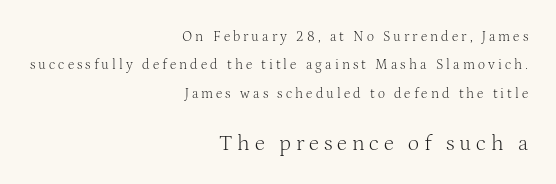
The image shows 22 px text type, upright; set right-aligned, loose line spacing (2.03x), unusually wide letter spacing (+0.22 em), not underlined; the second (bottom) block is 1.57x larger.
